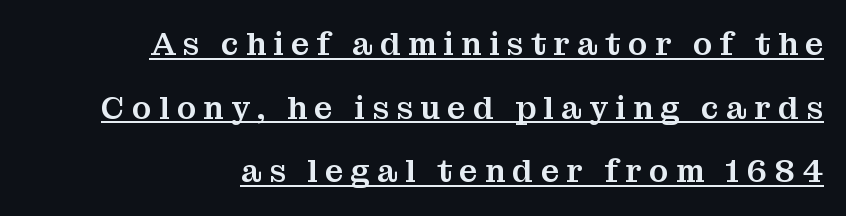
Q: Is the text italic (slanted)? A: No, it is upright.
Q: Is the typeface a serif or a sans-serif typeface? A: Serif.
Q: Is the text underlined? A: Yes.
Q: How is the paragraph aligned? A: Right-aligned.
Q: Is the spacing between letters normal or unusually wide? A: Unusually wide.
Q: Is the spacing between lines tight, normal or loose? A: Loose.
Q: Width (condensed, normal, or wide)? A: Normal.
Q: Stroke contrast? A: Medium.
Q: x-height? A: Medium.
Q: Monospaced? A: No.
